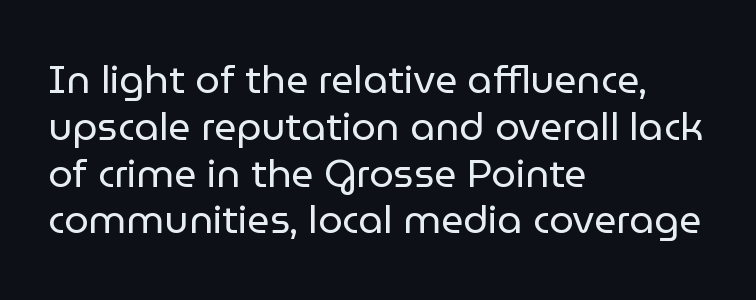
Q: Is the text bold? A: No.
Q: Is the text italic (slanted)? A: No, it is upright.
Q: Is the typeface a serif or a sans-serif typeface? A: Sans-serif.
Q: Is the text underlined? A: No.
Q: How is the paragraph aligned? A: Left-aligned.
Q: Is the spacing between letters normal or unusually wide? A: Normal.
Q: Width (condensed, normal, or wide)? A: Normal.
Q: Stroke contrast? A: Low.
Q: x-height? A: Medium.
Q: Monospaced? A: No.
